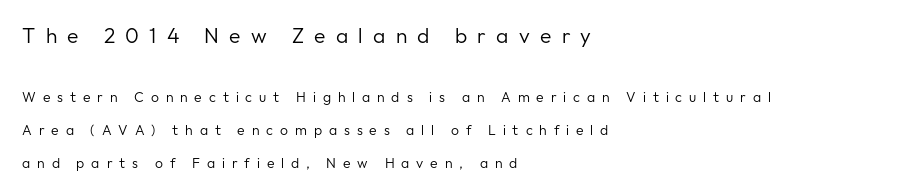
The designer dialed line spacing up above the default. These lines have a slow, spaced-out rhythm from letter to letter. It's the straight-up-and-down kind of type. Teacher's note: observe the even left margin — that is flush-left alignment.
